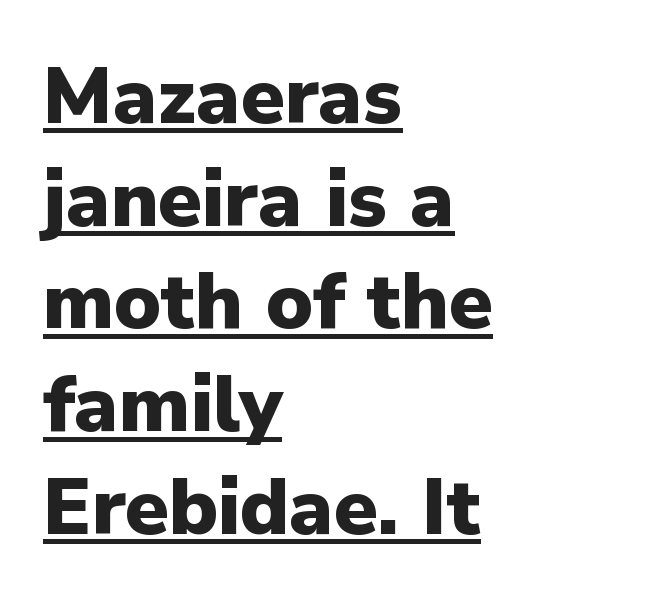
The image shows 79 px heavy sans-serif type, upright; set left-aligned, normal line spacing (1.3x), normal letter spacing, underlined; low stroke contrast and a medium x-height.
